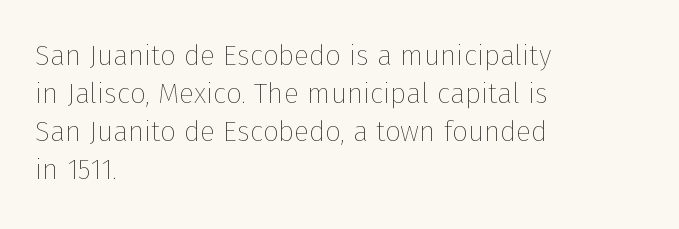
Q: Is the text bold? A: No.
Q: Is the text italic (slanted)? A: No, it is upright.
Q: Is the text underlined? A: No.
Q: How is the paragraph aligned? A: Left-aligned.
Q: Is the spacing between letters normal or unusually wide? A: Normal.
Q: Is the spacing between lines tight, normal or loose? A: Normal.
Q: Width (condensed, normal, or wide)? A: Normal.
Q: Stroke contrast? A: Low.
Q: x-height? A: Medium.
Q: Monospaced? A: No.
